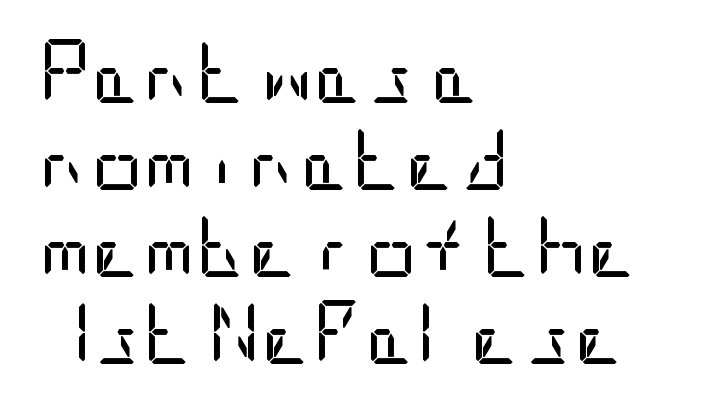
Q: Is the text bold? A: No.
Q: Is the text italic (slanted)? A: No, it is upright.
Q: Is the typeface a serif or a sans-serif typeface? A: Sans-serif.
Q: Is the text underlined? A: No.
Q: How is the paragraph aligned? A: Left-aligned.
Q: Is the spacing between letters normal or unusually wide? A: Normal.
Q: Is the spacing between lines tight, normal or loose? A: Normal.
Q: Width (condensed, normal, or wide)? A: Condensed.
Q: Stroke contrast? A: Low.
Q: x-height? A: Large.
